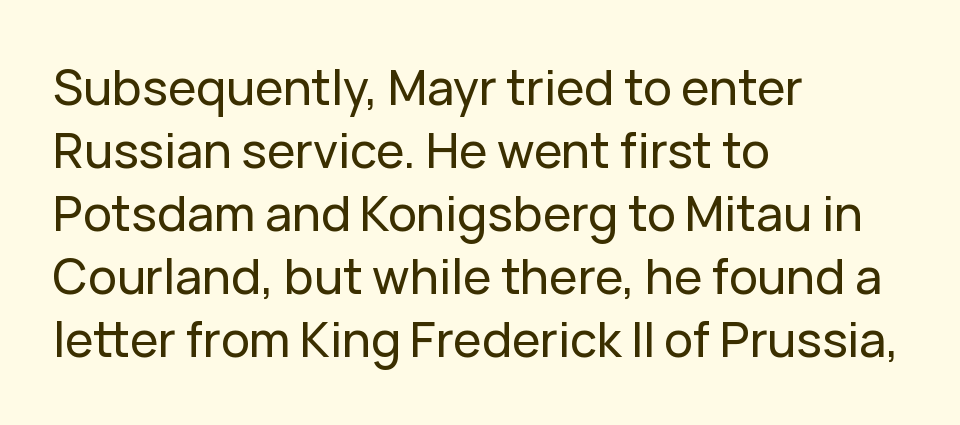
{"serif": "no", "italic": "no", "width": "normal", "stroke_contrast": "low", "x_height": "medium", "monospaced": "no", "underline": "no", "align": "left", "line_spacing": "normal", "line_spacing_ratio": 1.31, "letter_spacing": "normal", "letter_spacing_em": 0.0, "glyph_px": 48}
